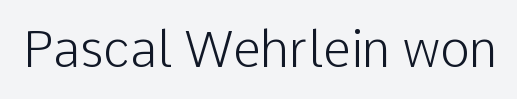
Q: Is the text bold? A: No.
Q: Is the text italic (slanted)? A: No, it is upright.
Q: Is the typeface a serif or a sans-serif typeface? A: Sans-serif.
Q: Is the text underlined? A: No.
Q: Is the spacing between letters normal or unusually wide? A: Normal.
Q: Width (condensed, normal, or wide)? A: Normal.
Q: Stroke contrast? A: Low.
Q: x-height? A: Medium.
Q: Monospaced? A: No.
